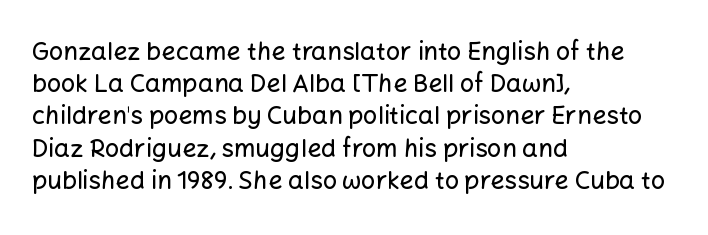
No italicization has been applied; the sample stays upright. This sample uses plain, unmodified letter spacing. Decoration check: the copy has no underline. The typesetter chose a ragged-right arrangement here. Interline gaps are of average width in this sample.
